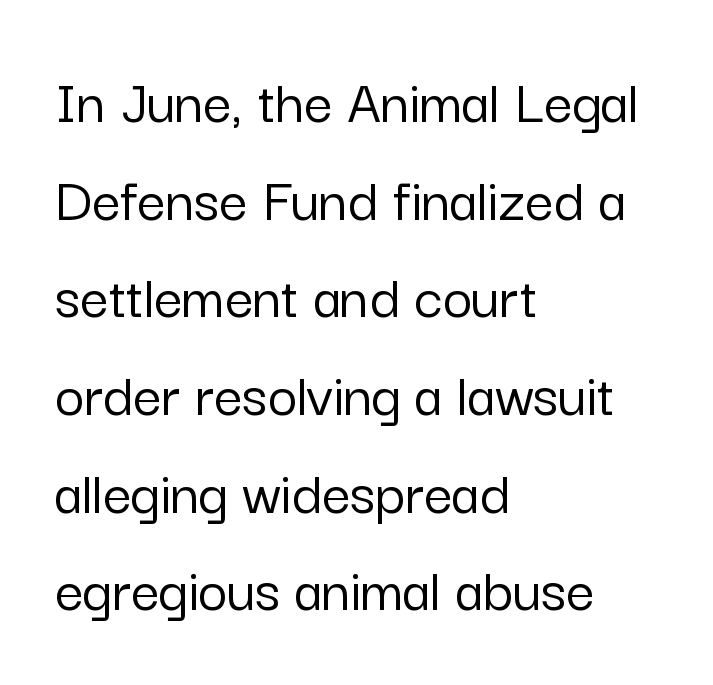
The image shows 63 px sans-serif type, upright; set left-aligned, normal line spacing (1.55x), normal letter spacing, not underlined; low stroke contrast and a medium x-height.
